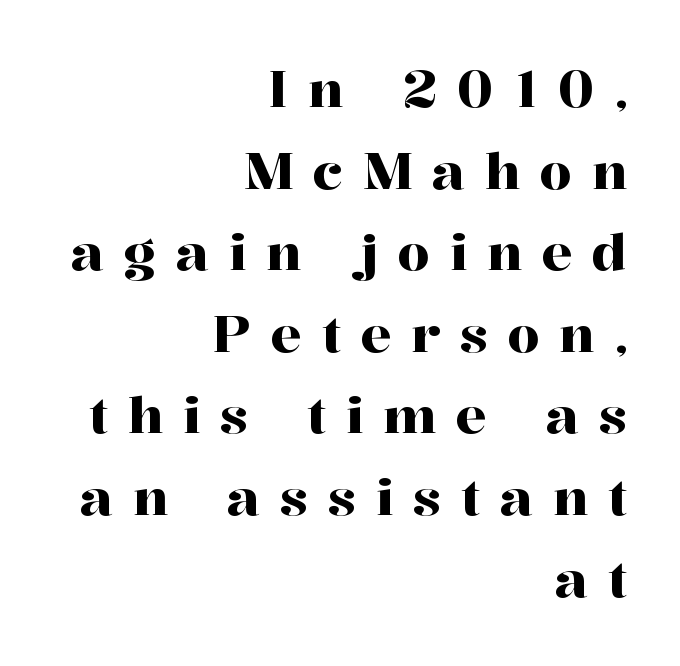
{"serif": "yes", "italic": "no", "width": "normal", "stroke_contrast": "high", "x_height": "medium", "monospaced": "no", "underline": "no", "align": "right", "line_spacing": "normal", "line_spacing_ratio": 1.6, "letter_spacing": "wide", "letter_spacing_em": 0.39, "glyph_px": 51}
